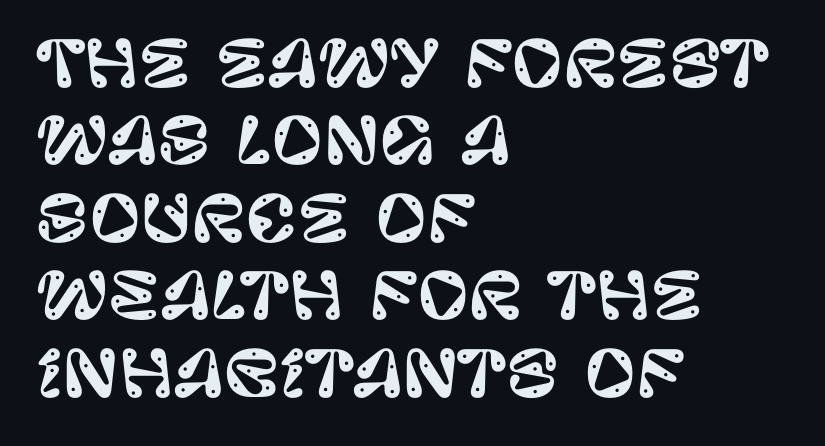
{"serif": "no", "width": "normal", "stroke_contrast": "low", "x_height": "large", "monospaced": "no", "underline": "no", "align": "left", "line_spacing_ratio": 1.23, "letter_spacing": "normal", "letter_spacing_em": 0.0, "glyph_px": 63}
